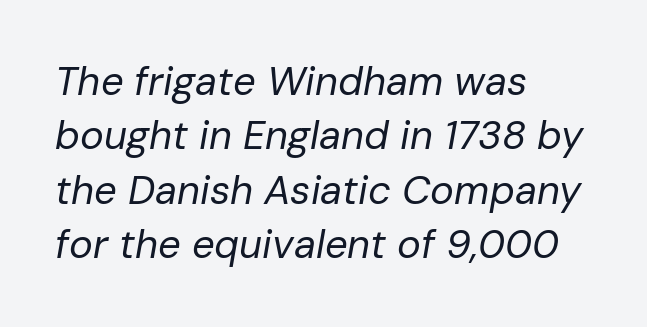
The image shows 40 px regular-weight type, italic (leaning right); set left-aligned, normal line spacing (1.36x), normal letter spacing, not underlined; low stroke contrast and a medium x-height.
